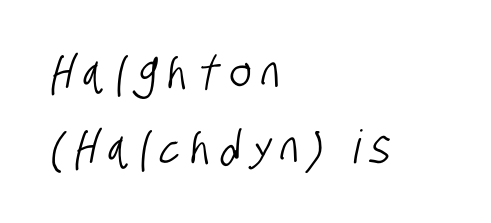
{"serif": "no", "width": "condensed", "stroke_contrast": "low", "x_height": "large", "monospaced": "no", "underline": "no", "align": "left", "line_spacing": "normal", "line_spacing_ratio": 1.64, "letter_spacing": "wide", "letter_spacing_em": 0.22, "glyph_px": 46}
